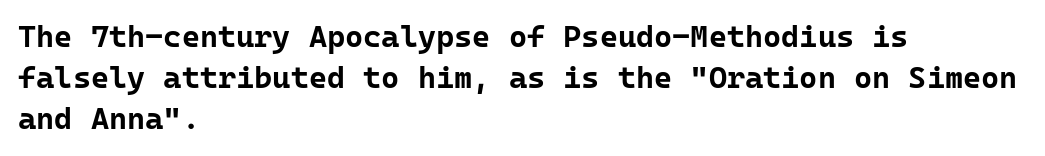
{"serif": "no", "italic": "no", "bold": "yes", "weight": "bold", "width": "normal", "stroke_contrast": "low", "x_height": "medium", "monospaced": "yes", "underline": "no", "align": "left", "line_spacing": "normal", "line_spacing_ratio": 1.33, "letter_spacing": "normal", "letter_spacing_em": 0.0, "glyph_px": 31}
